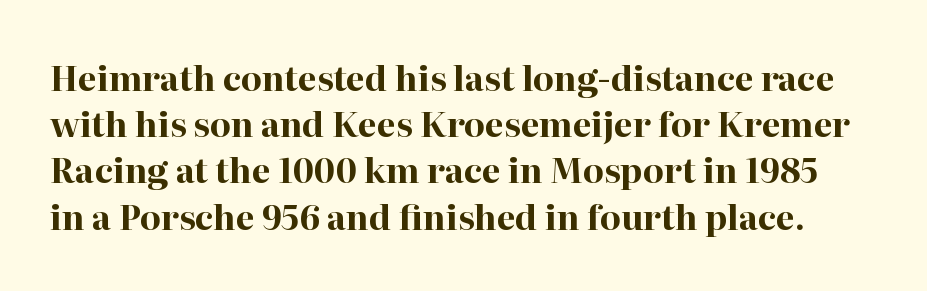
Quick note: underline off. The face used here is rendered with its standard letterfit. The vertical gap from one line to the next is medium. Serifs: yes, visible at the terminals of the letterforms. Heavy-handed strokes throughout: this text is bold. Vertical strokes here are truly vertical.
